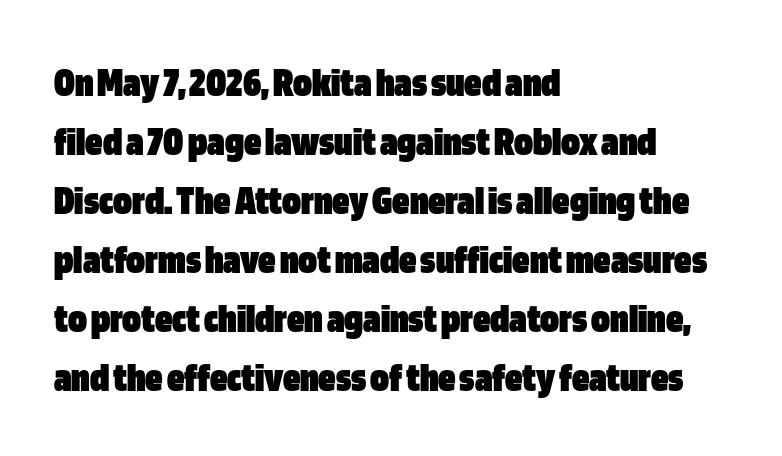
{"serif": "no", "italic": "no", "bold": "yes", "weight": "heavy", "width": "condensed", "stroke_contrast": "low", "x_height": "large", "monospaced": "no", "underline": "no", "align": "left", "line_spacing": "normal", "line_spacing_ratio": 1.37, "letter_spacing": "normal", "letter_spacing_em": 0.0, "glyph_px": 43}
